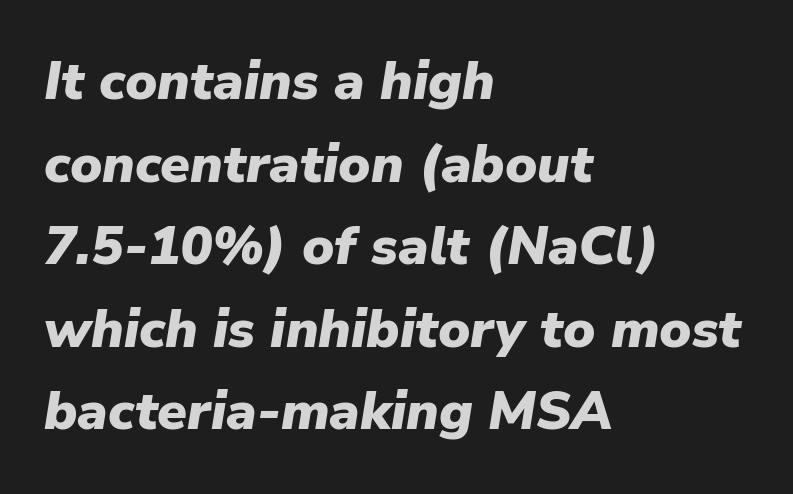
The image shows 54 px heavy type, italic (leaning right); set left-aligned, normal line spacing (1.53x), normal letter spacing, not underlined; low stroke contrast and a medium x-height.
